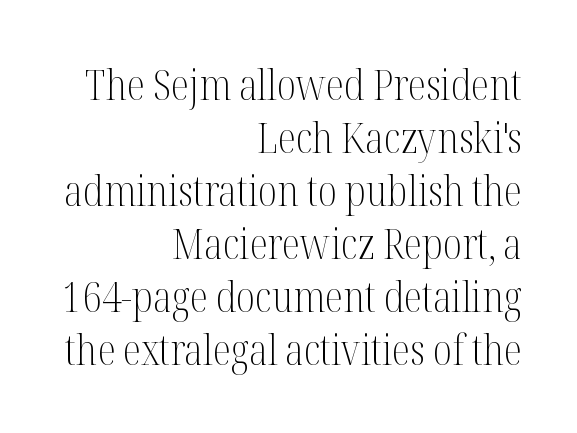
The image shows 42 px light, condensed serif type, upright; set right-aligned, normal line spacing (1.26x), normal letter spacing, not underlined; medium stroke contrast and a medium x-height.
